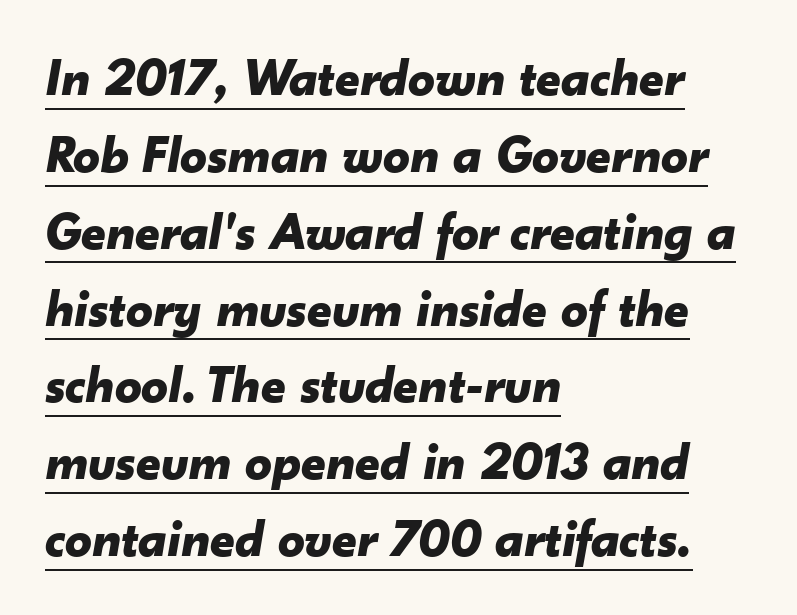
{"italic": "yes", "lean": "right", "slant_degrees": 10, "bold": "yes", "weight": "bold", "width": "normal", "stroke_contrast": "low", "x_height": "small", "monospaced": "no", "underline": "yes", "align": "left", "line_spacing": "normal", "line_spacing_ratio": 1.45, "letter_spacing": "normal", "letter_spacing_em": 0.0, "glyph_px": 53}
